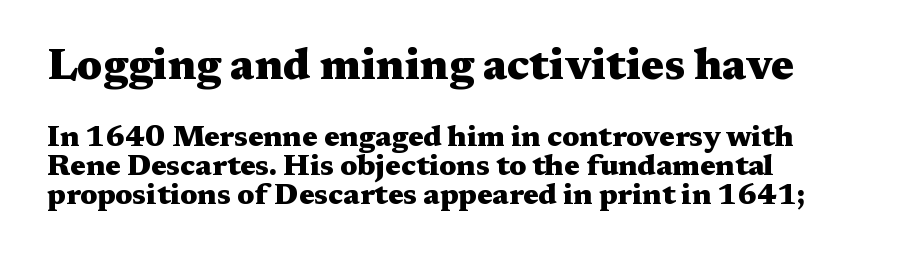
{"serif": "yes", "italic": "no", "bold": "yes", "weight": "heavy", "width": "wide", "stroke_contrast": "medium", "x_height": "medium", "monospaced": "no", "underline": "no", "align": "left", "line_spacing": "tight", "line_spacing_ratio": 1.0, "letter_spacing": "normal", "letter_spacing_em": 0.0, "larger_block": "first", "size_ratio": 1.48, "glyph_px": 43}
